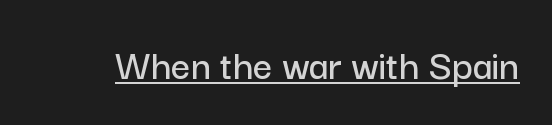
Upright lettering throughout. Descenders here cross a horizontal rule under the line. A typesetter would call this proportional, since set widths differ per character. Look at the bottom of the vertical strokes: they stop flat, with no serifs.
